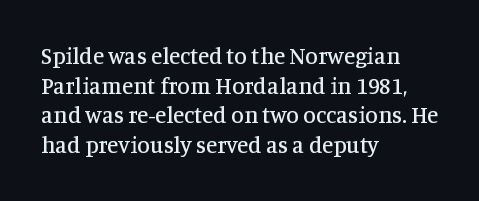
Descenders are the only things crossing below the line. A classic flush-left, rag-right setting is used for this passage. Upright lettering throughout. Quick note: interline space is typical. Letter spacing: default.
